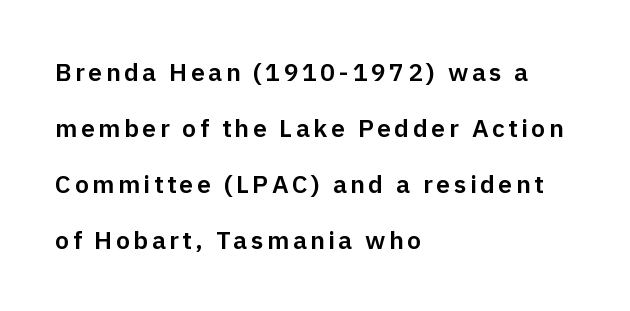
{"italic": "no", "underline": "no", "align": "left", "line_spacing": "loose", "line_spacing_ratio": 2.24, "glyph_px": 25}
